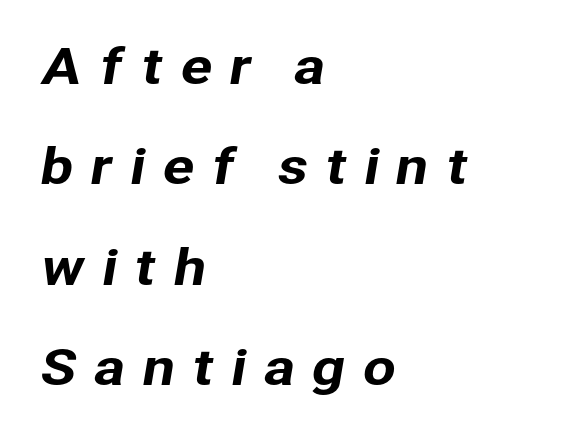
Q: Is the typeface a serif or a sans-serif typeface? A: Sans-serif.
Q: Is the text underlined? A: No.
Q: How is the paragraph aligned? A: Left-aligned.
Q: Is the spacing between letters normal or unusually wide? A: Unusually wide.
Q: Is the spacing between lines tight, normal or loose? A: Loose.
Q: Width (condensed, normal, or wide)? A: Normal.
Q: Stroke contrast? A: Low.
Q: x-height? A: Medium.
Q: Monospaced? A: No.
